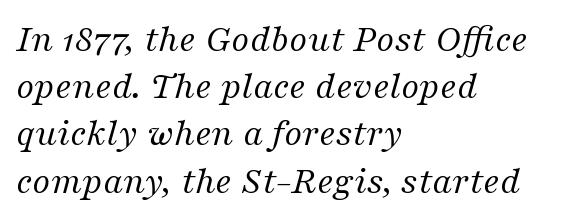
The image shows 39 px regular-weight serif type, italic (leaning right); set left-aligned, line spacing 1.21x, normal letter spacing, not underlined; medium stroke contrast and a medium x-height.
